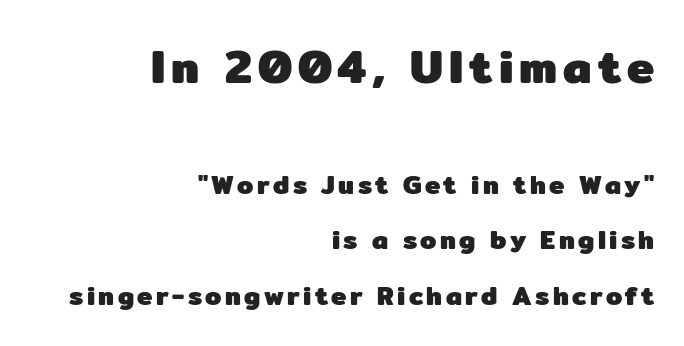
The paragraph shown leans on its right margin. A student would notice the top passage is typeset larger than what follows. Note the varied advance widths — an 'i' is clearly narrower than an 'm'. You can tell it's not italic because the verticals are truly vertical. The line-height multiplier appears high, well above default.
